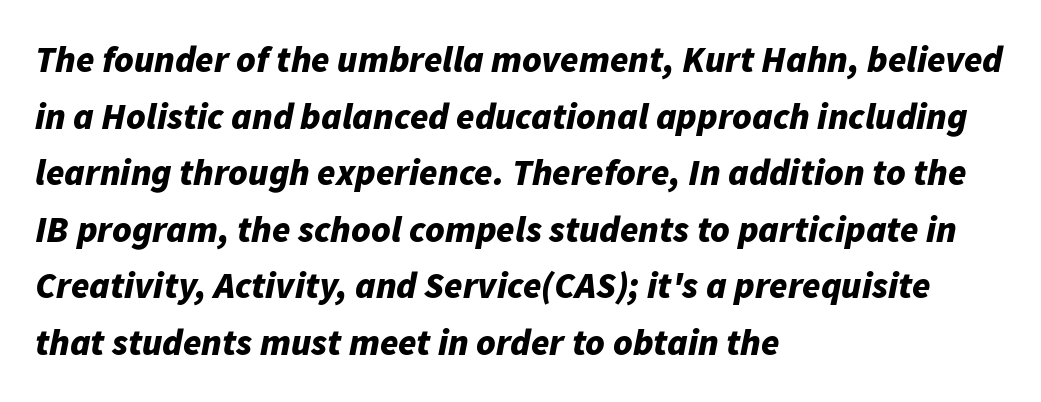
{"italic": "yes", "lean": "right", "slant_degrees": 11, "bold": "yes", "weight": "bold", "width": "normal", "stroke_contrast": "low", "x_height": "medium", "monospaced": "no", "underline": "no", "align": "left", "line_spacing": "normal", "line_spacing_ratio": 1.53, "letter_spacing": "normal", "letter_spacing_em": 0.0, "glyph_px": 37}
